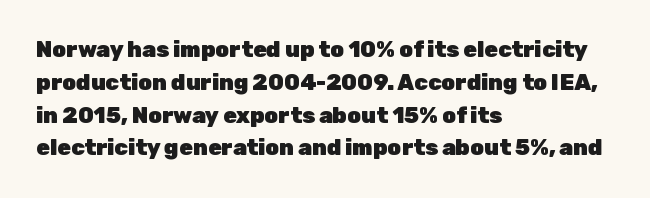
The image shows 22 px bold type, upright; set left-aligned, normal line spacing (1.49x), normal letter spacing, not underlined.
